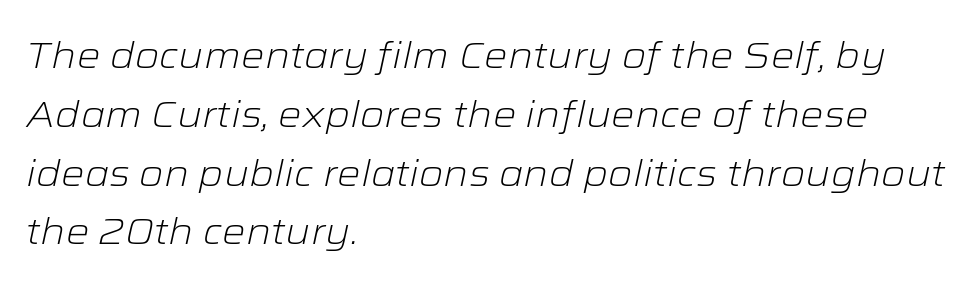
The image shows 37 px light, wide type, italic (leaning right); set left-aligned, normal line spacing (1.59x), normal letter spacing, not underlined; low stroke contrast and a medium x-height.
